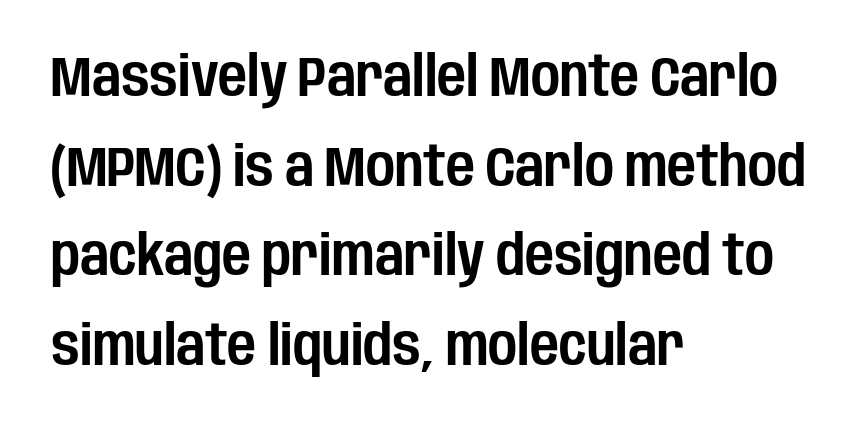
The image shows 56 px condensed sans-serif type, upright; set left-aligned, normal line spacing (1.6x), normal letter spacing, not underlined; low stroke contrast and a large x-height.
